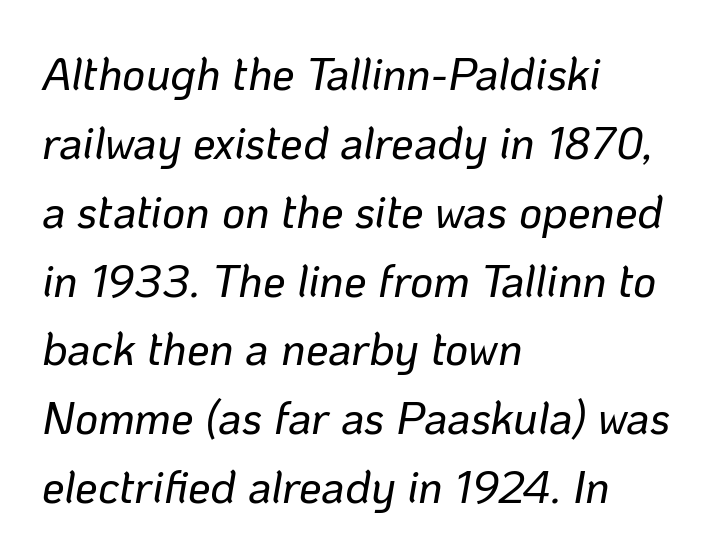
A typesetter would call this leading conventional body-copy spacing. The line texture is even and compact thanks to regular tracking. Looking at the ascenders, they clearly lean. Line beginnings align vertically; line endings do not.
